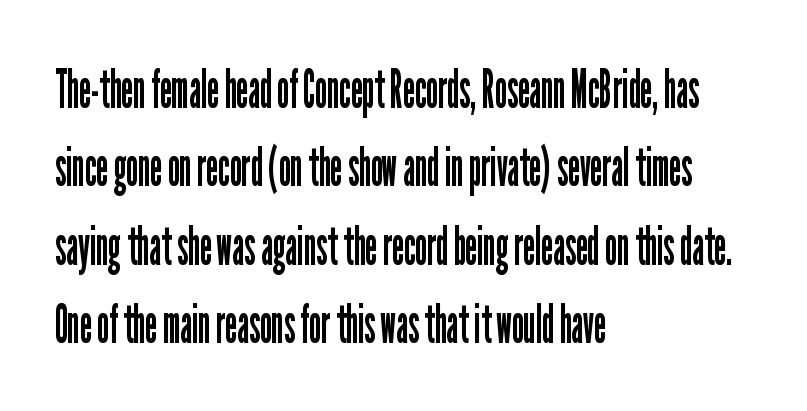
The image shows 54 px regular-weight, condensed sans-serif type, upright; set left-aligned, normal line spacing (1.45x), normal letter spacing, not underlined; low stroke contrast and a medium x-height.
